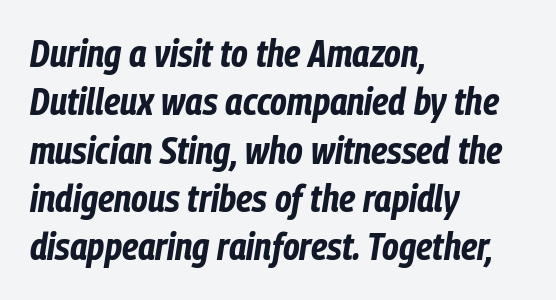
Students, observe: this is what conventionally led text looks like. The rendering anchors every line to the left-hand side. Underlining? Definitely not there. Varying glyph widths throughout — classic text-font behaviour. The letters are bold, with thick, heavy strokes. Characters are canted at an angle relative to the baseline's perpendicular.
